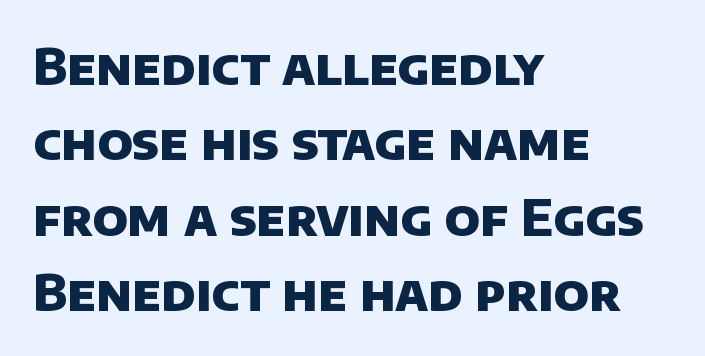
Q: Is the text bold? A: Yes.
Q: Is the typeface a serif or a sans-serif typeface? A: Sans-serif.
Q: Is the text underlined? A: No.
Q: How is the paragraph aligned? A: Left-aligned.
Q: Is the spacing between letters normal or unusually wide? A: Normal.
Q: Is the spacing between lines tight, normal or loose? A: Normal.
Q: Width (condensed, normal, or wide)? A: Normal.
Q: Stroke contrast? A: Low.
Q: x-height? A: Large.
Q: Monospaced? A: No.
